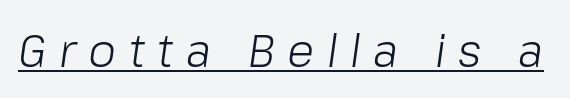
Q: Is the text bold? A: No.
Q: Is the text italic (slanted)? A: Yes, it leans right by about 8 degrees.
Q: Is the text underlined? A: Yes.
Q: Is the spacing between letters normal or unusually wide? A: Unusually wide.
Q: Width (condensed, normal, or wide)? A: Normal.
Q: Stroke contrast? A: Low.
Q: x-height? A: Medium.
Q: Monospaced? A: No.
